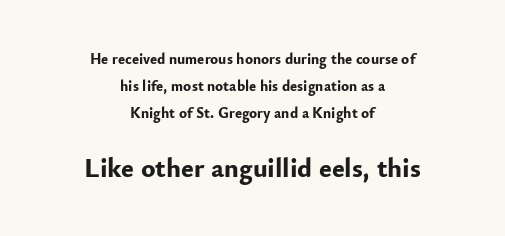
The image shows 27 px bold type, upright; set centered, line spacing 1.79x, normal letter spacing, not underlined; the second (bottom) block is 1.8x larger.
